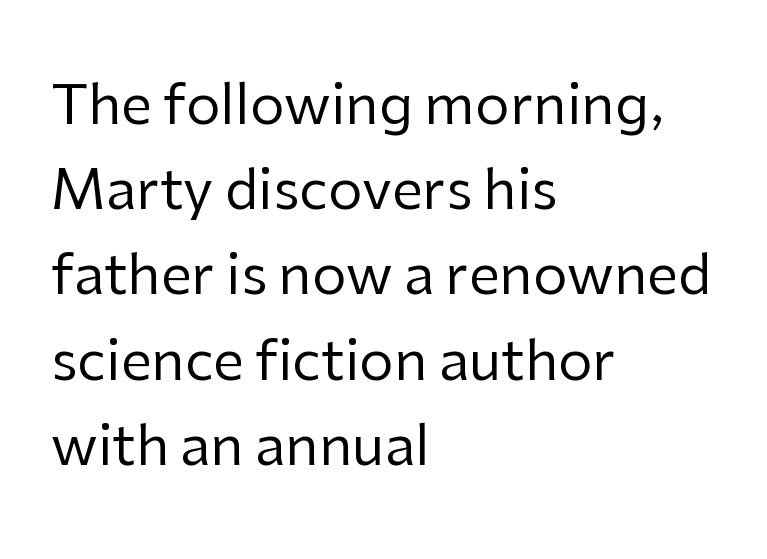
Q: Is the text bold? A: No.
Q: Is the text italic (slanted)? A: No, it is upright.
Q: Is the typeface a serif or a sans-serif typeface? A: Sans-serif.
Q: Is the text underlined? A: No.
Q: How is the paragraph aligned? A: Left-aligned.
Q: Is the spacing between letters normal or unusually wide? A: Normal.
Q: Is the spacing between lines tight, normal or loose? A: Normal.
Q: Width (condensed, normal, or wide)? A: Normal.
Q: Stroke contrast? A: Low.
Q: x-height? A: Medium.
Q: Monospaced? A: No.
